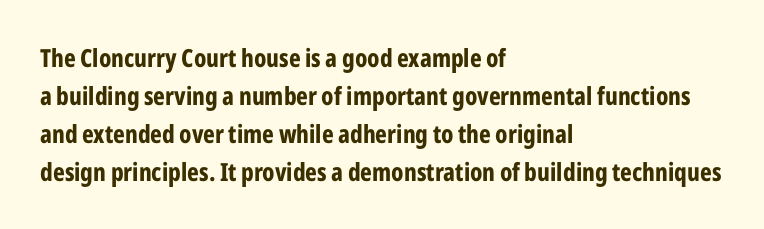
Leftover space on each line is placed entirely after the last word. Normally led — the rows are evenly, conventionally spaced. Type without underlining. Here the glyphs are tracked normally, forming tight word shapes.
